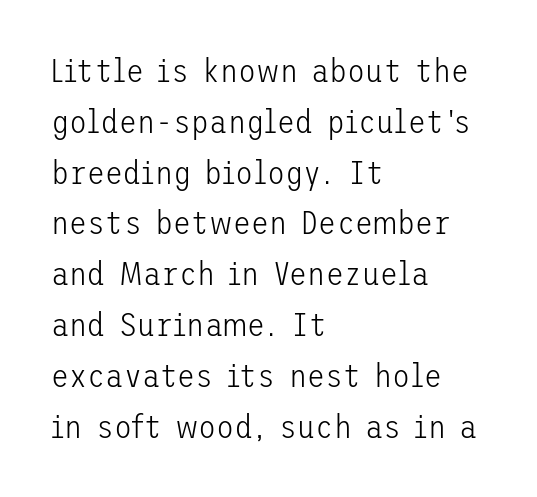
The image shows 33 px light sans-serif type, upright; set left-aligned, normal line spacing (1.54x), normal letter spacing, not underlined; low stroke contrast and a medium x-height.
